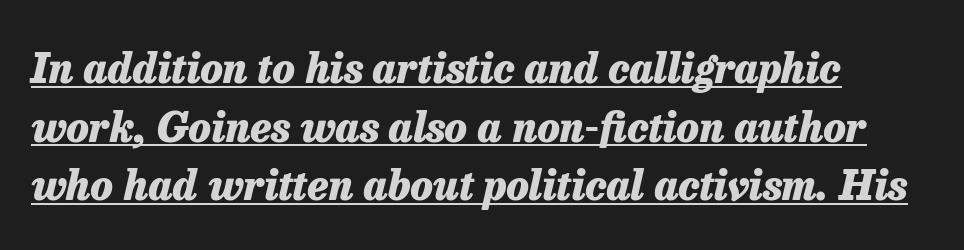
The image shows 41 px heavy type, italic (leaning right); set left-aligned, normal line spacing (1.43x), normal letter spacing, underlined; low stroke contrast and a medium x-height.
